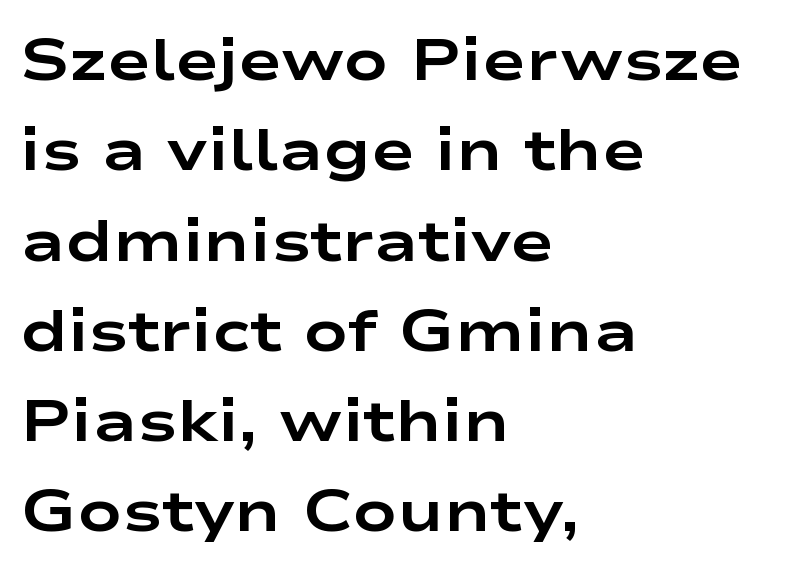
The image shows 59 px bold, wide sans-serif type, upright; set left-aligned, normal line spacing (1.53x), normal letter spacing, not underlined; low stroke contrast and a medium x-height.
